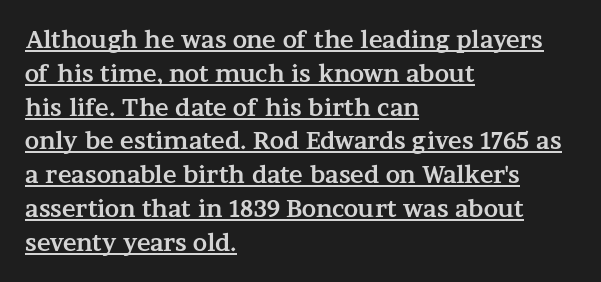
The image shows 23 px bold type, upright; set left-aligned, normal line spacing (1.47x), normal letter spacing, underlined.
